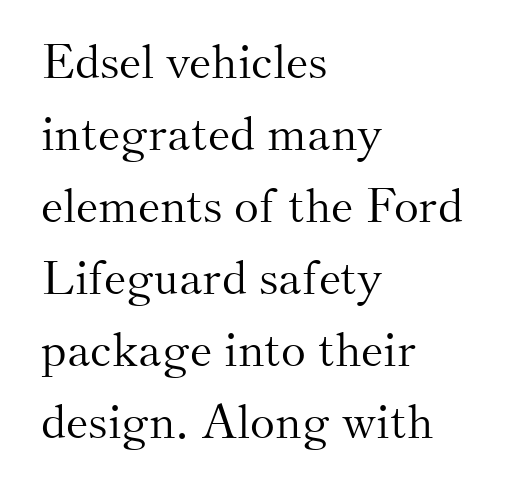
{"serif": "yes", "italic": "no", "bold": "no", "weight": "light", "width": "normal", "stroke_contrast": "medium", "x_height": "small", "monospaced": "no", "underline": "no", "align": "left", "line_spacing": "normal", "line_spacing_ratio": 1.53, "letter_spacing": "normal", "letter_spacing_em": 0.0, "glyph_px": 47}
